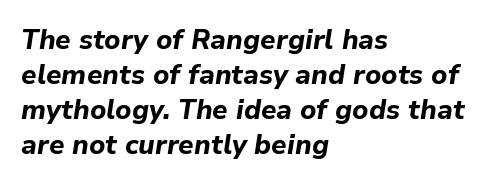
The image shows 27 px bold type, italic (leaning right); set left-aligned, normal line spacing (1.3x), normal letter spacing, not underlined.
